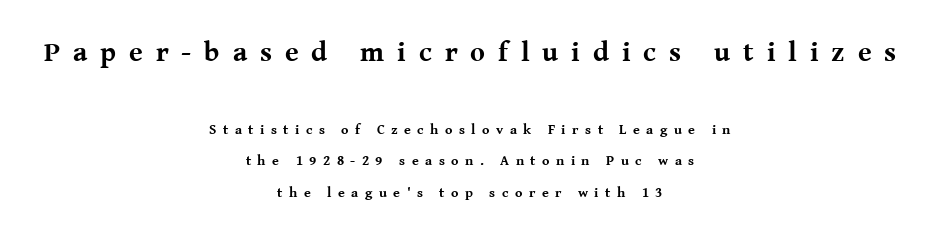
Q: Is the text bold? A: Yes.
Q: Is the text italic (slanted)? A: No, it is upright.
Q: Is the typeface a serif or a sans-serif typeface? A: Serif.
Q: Is the text underlined? A: No.
Q: How is the paragraph aligned? A: Centered.
Q: Is the spacing between letters normal or unusually wide? A: Unusually wide.
Q: Is the spacing between lines tight, normal or loose? A: Loose.
Q: Which block of text is set in a larger size, the first (top) or the second (bottom)? A: The first (top) one.
Q: Width (condensed, normal, or wide)? A: Normal.
Q: Stroke contrast? A: Medium.
Q: x-height? A: Medium.
Q: Monospaced? A: No.
